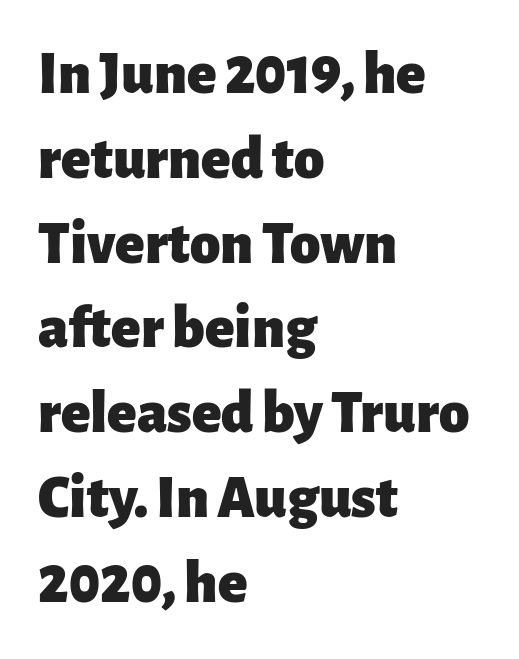
This rendering features lettering with no underline. You could not count columns in this text — the font is proportionally spaced. This rendering leaves character spacing at its baseline value. Does the copy run flush right? No — it runs flush left. Strong, thick strokes mark this as bold type. The leading is moderate, giving the passage an even texture.
